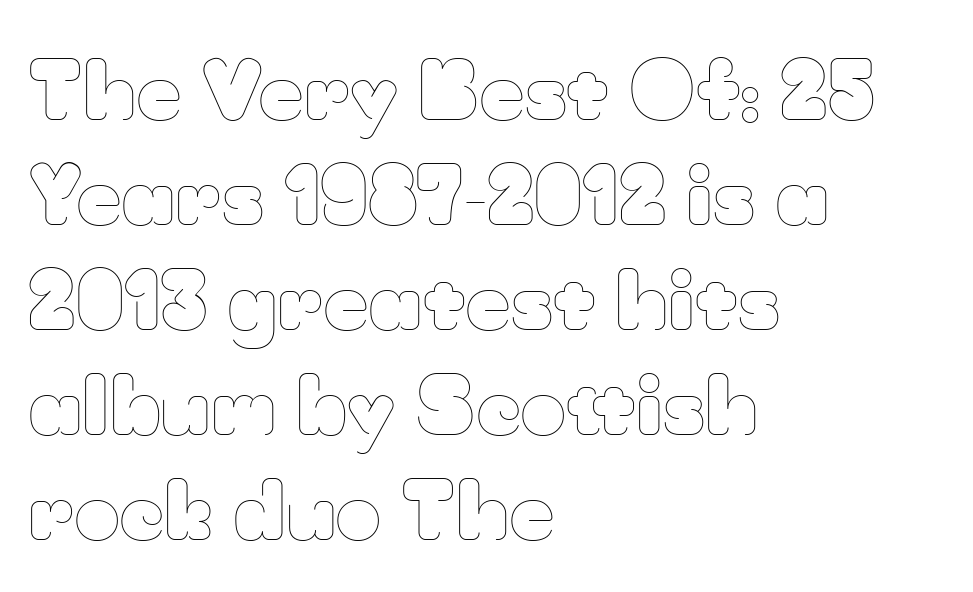
The image shows 79 px thin type, upright; set left-aligned, normal line spacing (1.33x), normal letter spacing, not underlined; low stroke contrast and a small x-height.
